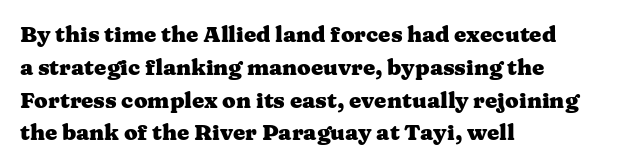
Nobody touched the tracking dial on this one. Alignment: flush left. Tall strokes in this sample are plumb rather than angled. Weight: bold.
